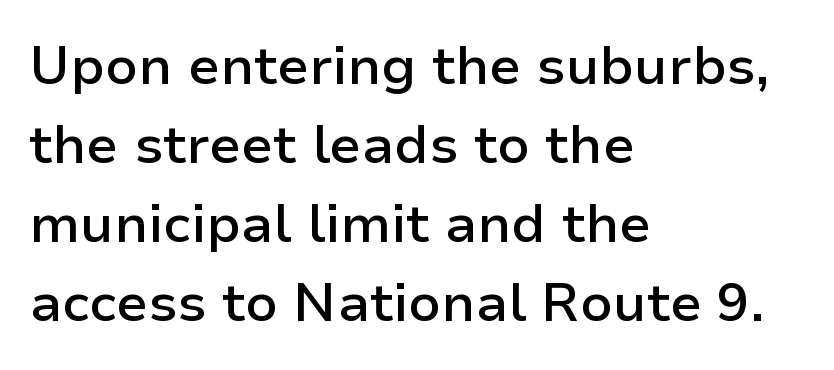
Q: Is the text bold? A: Semi-bold.
Q: Is the text italic (slanted)? A: No, it is upright.
Q: Is the typeface a serif or a sans-serif typeface? A: Sans-serif.
Q: Is the text underlined? A: No.
Q: How is the paragraph aligned? A: Left-aligned.
Q: Is the spacing between letters normal or unusually wide? A: Normal.
Q: Is the spacing between lines tight, normal or loose? A: Normal.
Q: Width (condensed, normal, or wide)? A: Normal.
Q: Stroke contrast? A: Low.
Q: x-height? A: Medium.
Q: Monospaced? A: No.
